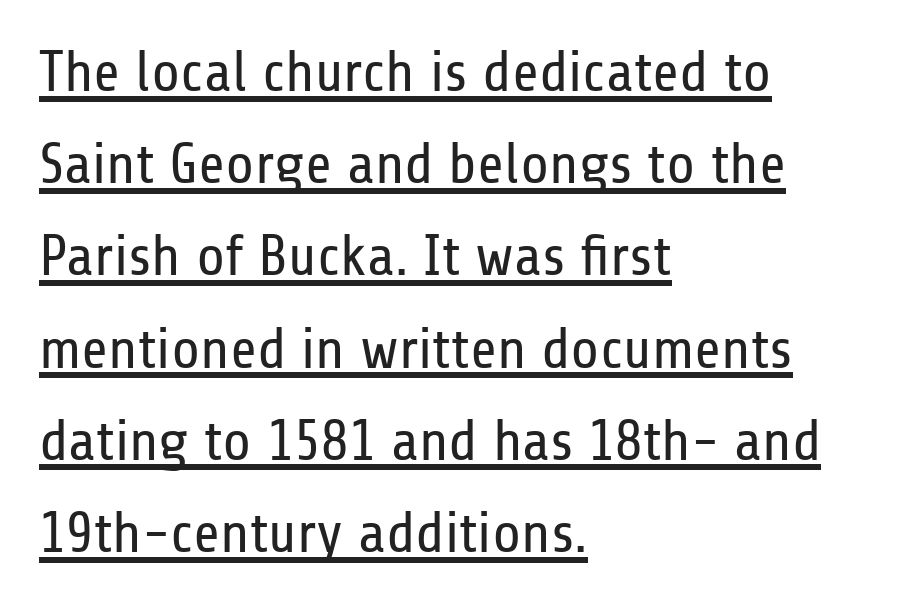
Q: Is the text bold? A: No.
Q: Is the text italic (slanted)? A: No, it is upright.
Q: Is the typeface a serif or a sans-serif typeface? A: Sans-serif.
Q: Is the text underlined? A: Yes.
Q: How is the paragraph aligned? A: Left-aligned.
Q: Is the spacing between letters normal or unusually wide? A: Normal.
Q: Is the spacing between lines tight, normal or loose? A: Normal.
Q: Width (condensed, normal, or wide)? A: Condensed.
Q: Stroke contrast? A: Low.
Q: x-height? A: Medium.
Q: Monospaced? A: No.
